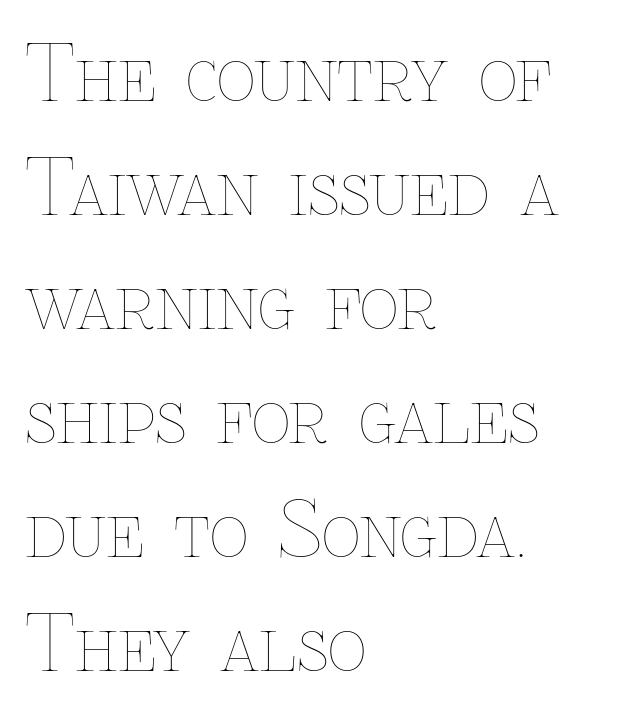
Proportional: the letters do not fall into vertical columns. Decoration check: the copy has no underline. Weight: regular or lighter. Typeset ragged right — the left edge is the straight one.
